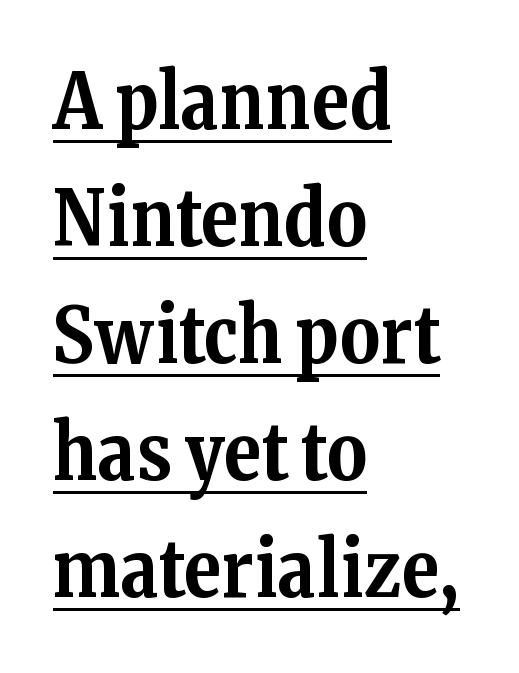
This block has exactly the height ordinary leading produces. It's the straight-up-and-down kind of type. The horizontal fit of the characters is conventional and even. A continuous stroke trails under the words, as in a hyperlink. The typesetter chose a ragged-right arrangement here.
